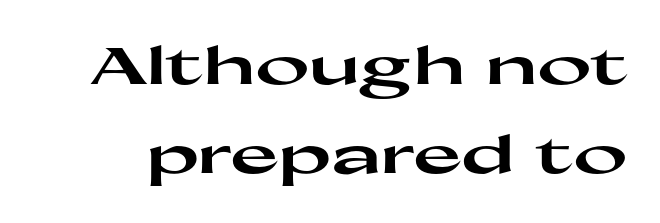
{"serif": "no", "italic": "no", "bold": "yes", "weight": "heavy", "width": "wide", "stroke_contrast": "high", "x_height": "medium", "monospaced": "no", "underline": "no", "line_spacing_ratio": 1.72, "letter_spacing": "normal", "letter_spacing_em": 0.0, "glyph_px": 52}
